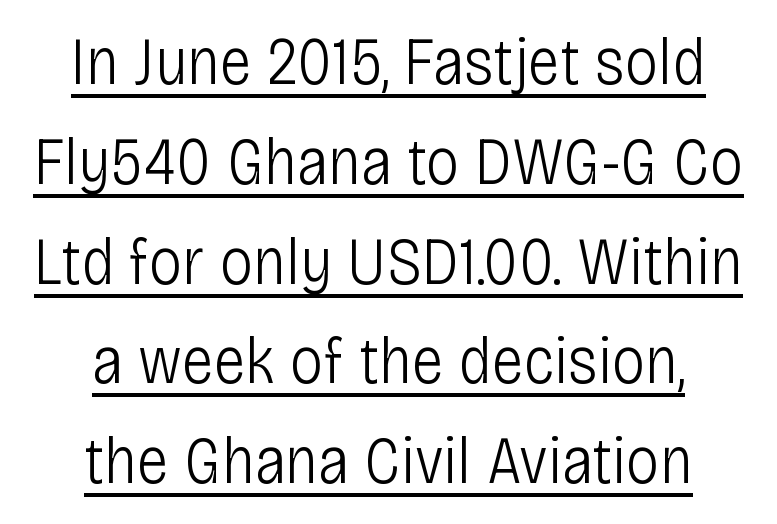
Q: Is the text bold? A: No.
Q: Is the text italic (slanted)? A: No, it is upright.
Q: Is the typeface a serif or a sans-serif typeface? A: Sans-serif.
Q: Is the text underlined? A: Yes.
Q: How is the paragraph aligned? A: Centered.
Q: Is the spacing between letters normal or unusually wide? A: Normal.
Q: Is the spacing between lines tight, normal or loose? A: Normal.
Q: Width (condensed, normal, or wide)? A: Condensed.
Q: Stroke contrast? A: Low.
Q: x-height? A: Large.
Q: Monospaced? A: No.
